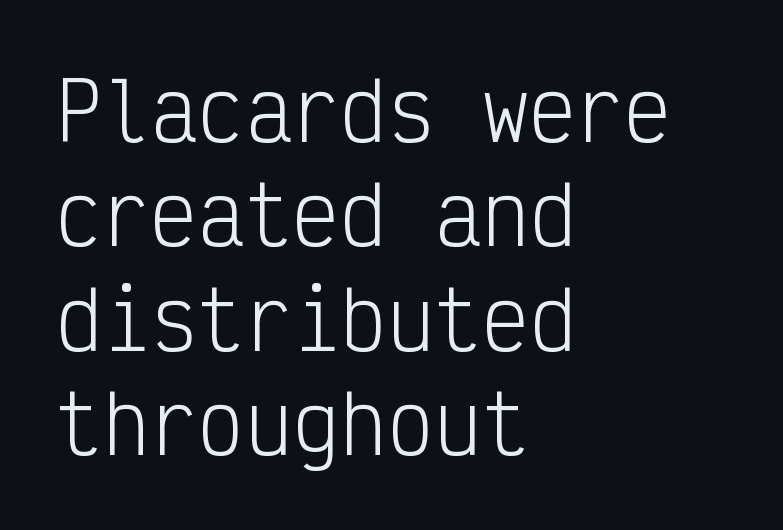
Q: Is the text bold? A: No.
Q: Is the text italic (slanted)? A: No, it is upright.
Q: Is the typeface a serif or a sans-serif typeface? A: Sans-serif.
Q: Is the text underlined? A: No.
Q: How is the paragraph aligned? A: Left-aligned.
Q: Is the spacing between letters normal or unusually wide? A: Normal.
Q: Is the spacing between lines tight, normal or loose? A: Normal.
Q: Width (condensed, normal, or wide)? A: Condensed.
Q: Stroke contrast? A: Low.
Q: x-height? A: Medium.
Q: Monospaced? A: Yes.
